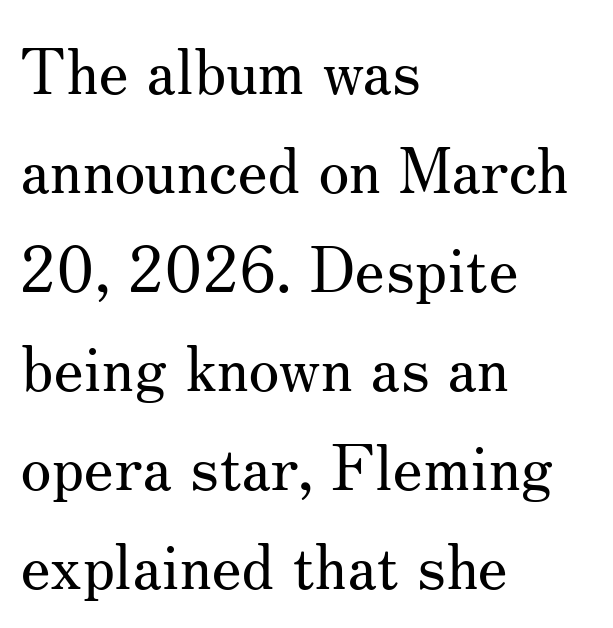
{"serif": "yes", "italic": "no", "bold": "no", "weight": "regular", "width": "normal", "stroke_contrast": "medium", "x_height": "small", "monospaced": "no", "underline": "no", "align": "left", "line_spacing": "normal", "line_spacing_ratio": 1.57, "letter_spacing": "normal", "letter_spacing_em": 0.0, "glyph_px": 63}
